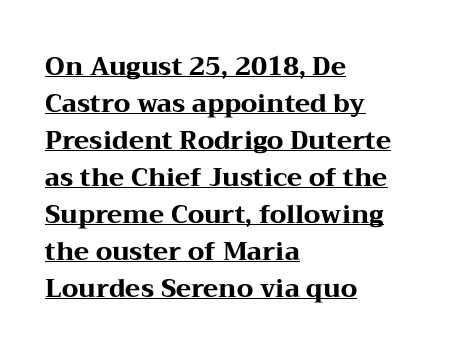
The image shows 25 px bold type, upright; set left-aligned, normal line spacing (1.48x), normal letter spacing, underlined.
